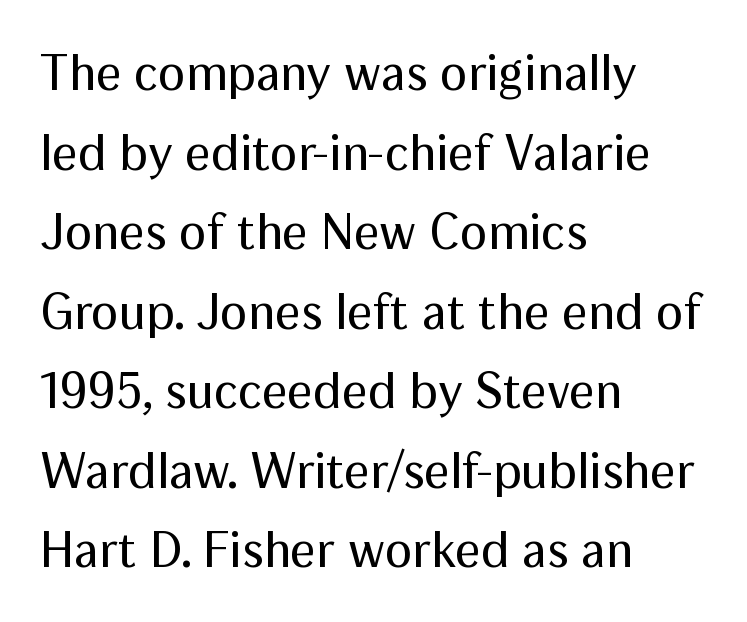
{"serif": "no", "italic": "no", "bold": "no", "weight": "regular", "width": "normal", "stroke_contrast": "medium", "x_height": "medium", "monospaced": "no", "underline": "no", "align": "left", "line_spacing": "normal", "line_spacing_ratio": 1.56, "letter_spacing": "normal", "letter_spacing_em": 0.0, "glyph_px": 51}
